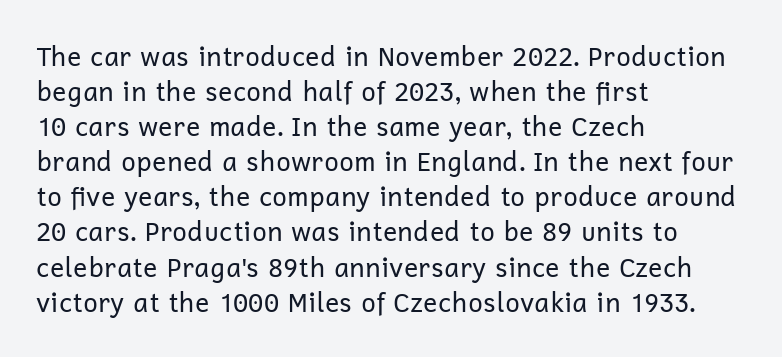
{"italic": "no", "bold": "no", "underline": "no", "align": "left", "line_spacing": "normal", "line_spacing_ratio": 1.35, "letter_spacing": "normal", "letter_spacing_em": 0.0, "glyph_px": 26}
